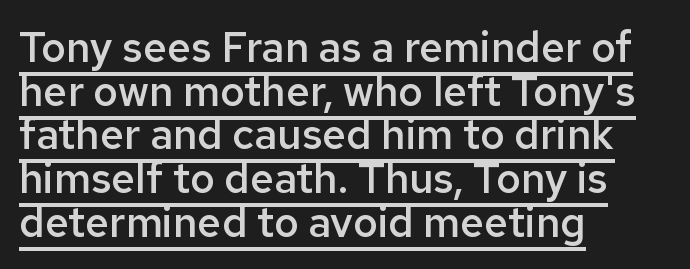
Q: Is the text bold? A: Semi-bold.
Q: Is the text italic (slanted)? A: No, it is upright.
Q: Is the typeface a serif or a sans-serif typeface? A: Sans-serif.
Q: Is the text underlined? A: Yes.
Q: How is the paragraph aligned? A: Left-aligned.
Q: Is the spacing between letters normal or unusually wide? A: Normal.
Q: Is the spacing between lines tight, normal or loose? A: Tight.
Q: Width (condensed, normal, or wide)? A: Normal.
Q: Stroke contrast? A: Low.
Q: x-height? A: Medium.
Q: Monospaced? A: No.
